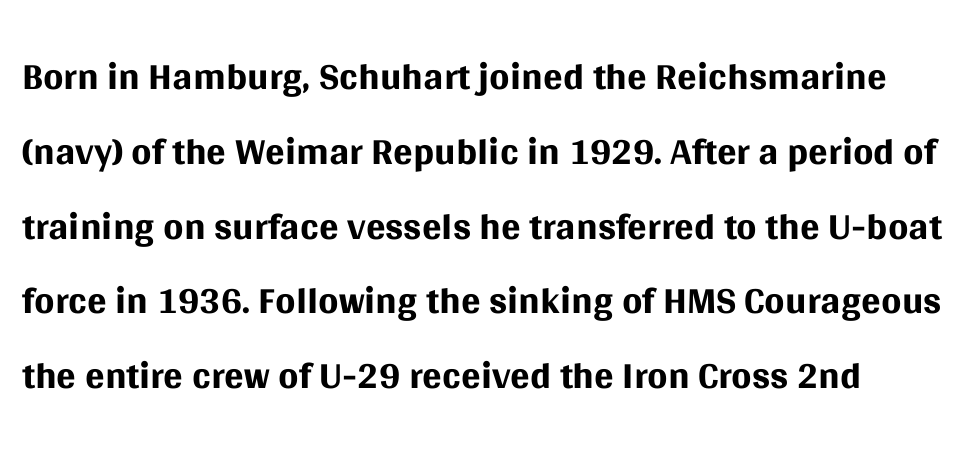
The setting favours the left margin, as ordinary paragraphs usually do. Look at the bottom of the vertical strokes: they stop flat, with no serifs. Words appear dense and cohesive because spacing is normal. The weight would be labelled regular, book, light, or lighter still. One glance says typical: line gaps are just what's usual. Type without underlining.
